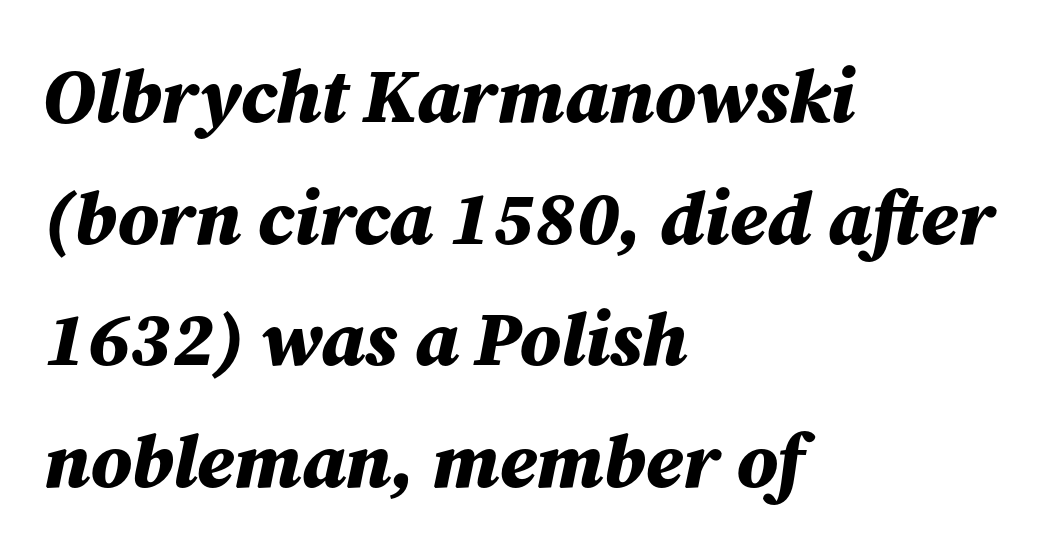
The image shows 76 px bold type, italic (leaning right); set left-aligned, normal line spacing (1.6x), normal letter spacing, not underlined; medium stroke contrast and a medium x-height.
